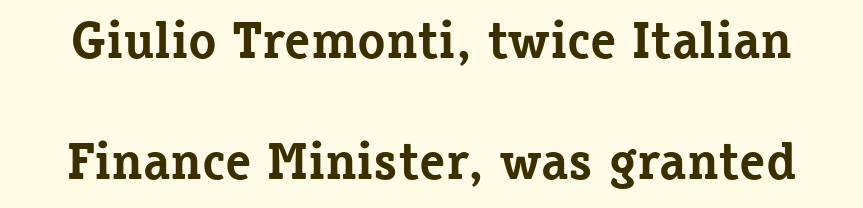
{"serif": "yes", "italic": "no", "bold": "yes", "weight": "bold", "width": "normal", "stroke_contrast": "low", "x_height": "medium", "monospaced": "no", "underline": "no", "line_spacing": "loose", "line_spacing_ratio": 2.33, "letter_spacing": "normal", "letter_spacing_em": 0.0, "glyph_px": 52}
